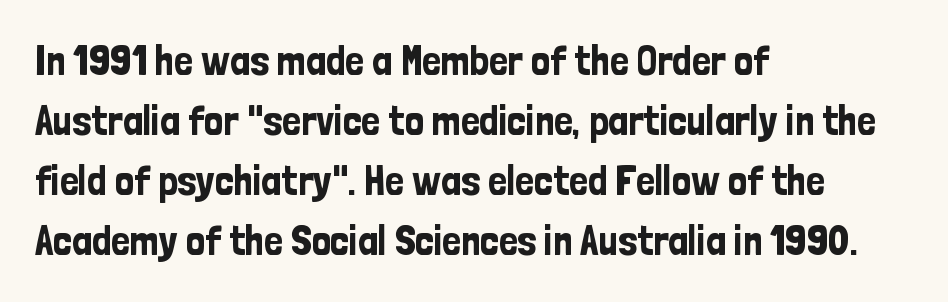
The image shows 42 px condensed sans-serif type, upright; set left-aligned, normal line spacing (1.43x), normal letter spacing, not underlined; low stroke contrast and a medium x-height.
